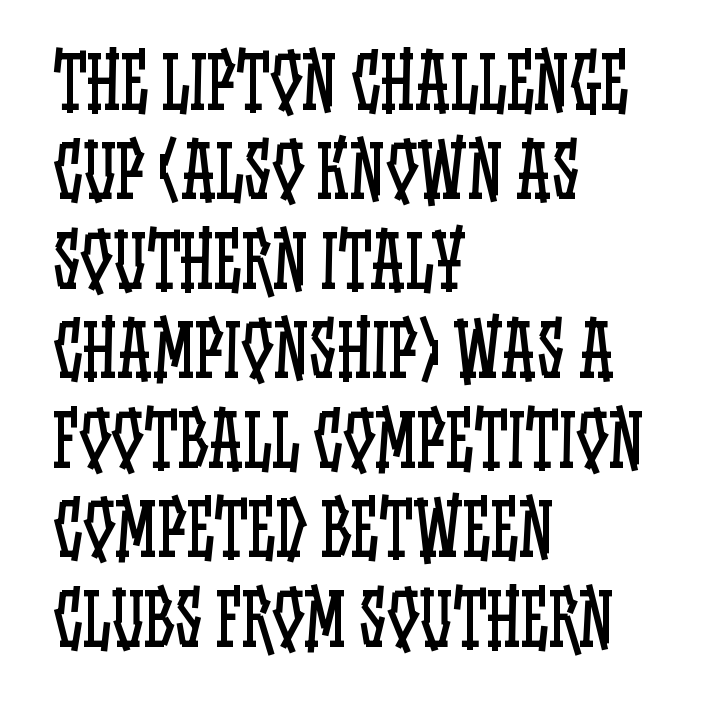
The space directly below the letters is spotless. These lines keep a tight, regular rhythm from letter to letter. The type sits square on the baseline with zero lean. Bold? No — there's no thickening of the strokes. Note the varied advance widths — an 'i' is clearly narrower than an 'm'.
